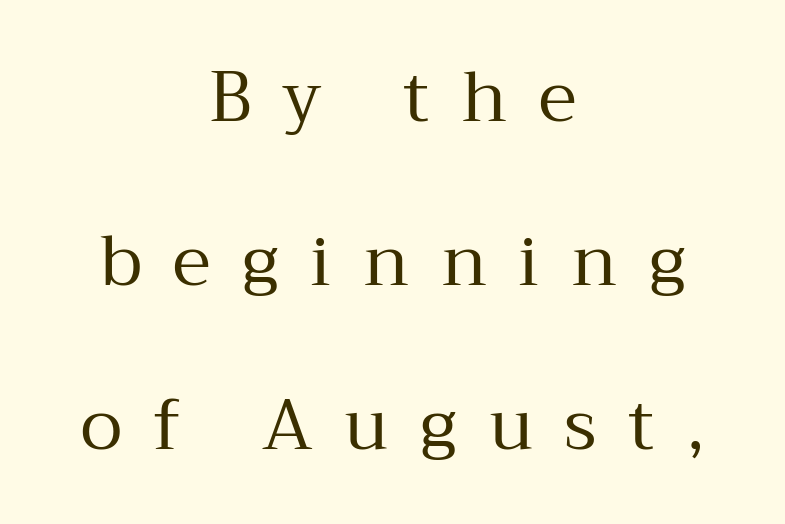
The image shows 70 px regular-weight serif type, upright; set centered, loose line spacing (2.34x), unusually wide letter spacing (+0.45 em), not underlined; medium stroke contrast and a medium x-height.
